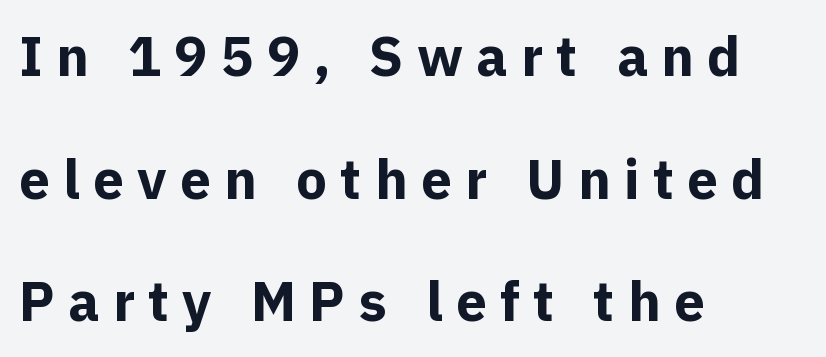
{"serif": "no", "italic": "no", "bold": "yes", "weight": "bold", "width": "normal", "x_height": "medium", "monospaced": "no", "underline": "no", "align": "left", "line_spacing": "loose", "line_spacing_ratio": 2.23, "letter_spacing": "wide", "letter_spacing_em": 0.24, "glyph_px": 55}
